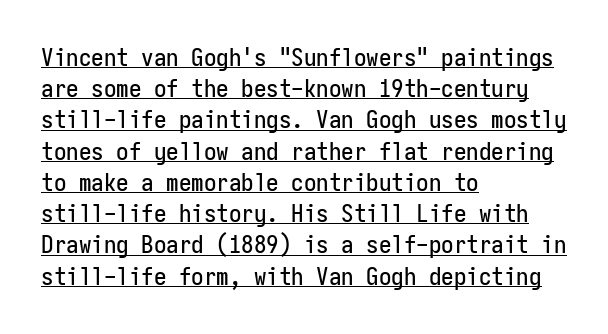
Each word holds together tightly as a unit, with standard inter-letter gaps. Posture: straight, roman, zero tilt. All the whitespace from short lines collects on the right. The glyphs are accompanied by a horizontal stroke just below them. Regular leading.
